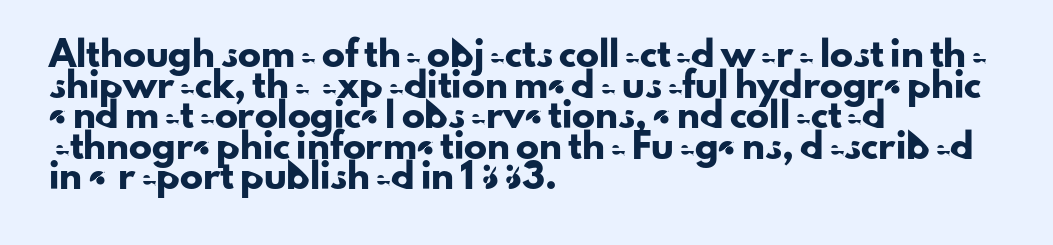
The image shows 23 px text type, upright; set left-aligned, normal line spacing (1.33x), normal letter spacing, not underlined.
